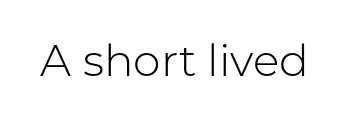
{"serif": "no", "italic": "no", "bold": "no", "weight": "light", "width": "normal", "stroke_contrast": "low", "x_height": "medium", "monospaced": "no", "underline": "no", "letter_spacing": "normal", "letter_spacing_em": 0.0, "glyph_px": 44}
